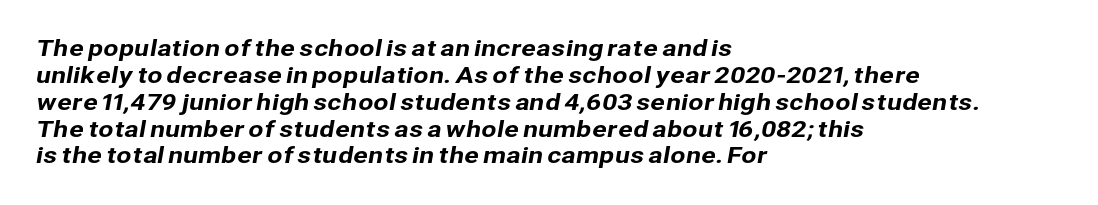
The image shows 22 px text type; set left-aligned, line spacing 1.22x, normal letter spacing, not underlined.
